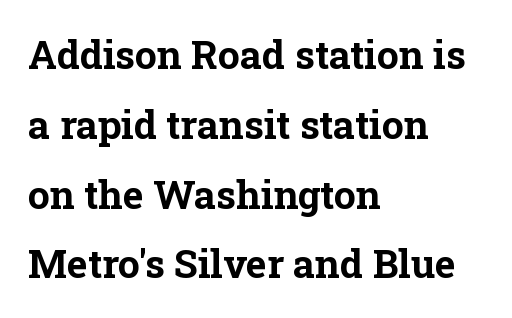
{"serif": "yes", "italic": "no", "bold": "yes", "weight": "bold", "width": "normal", "stroke_contrast": "low", "x_height": "medium", "monospaced": "no", "underline": "no", "align": "left", "line_spacing_ratio": 1.79, "letter_spacing": "normal", "letter_spacing_em": 0.0, "glyph_px": 39}
